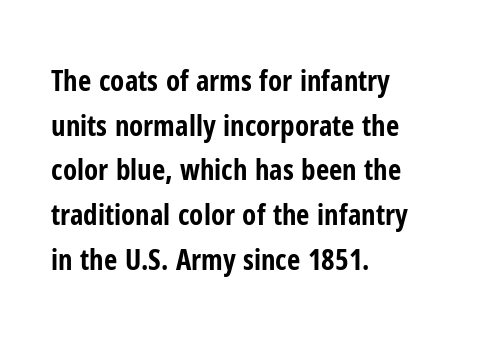
{"serif": "no", "italic": "no", "bold": "yes", "weight": "bold", "width": "condensed", "stroke_contrast": "low", "x_height": "medium", "monospaced": "no", "underline": "no", "align": "left", "line_spacing": "normal", "line_spacing_ratio": 1.54, "letter_spacing": "normal", "letter_spacing_em": 0.0, "glyph_px": 29}
